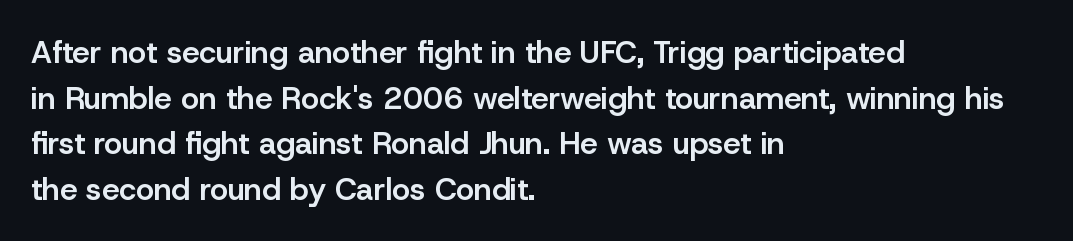
Examine the stroke ends and you'll find no serifs. Typeset ragged right — the left edge is the straight one. Tall strokes in this sample are plumb rather than angled. How would I describe the line gaps? Plain and ordinary. Is this a fixed-width face? No — the glyphs have proportional, varying widths.
